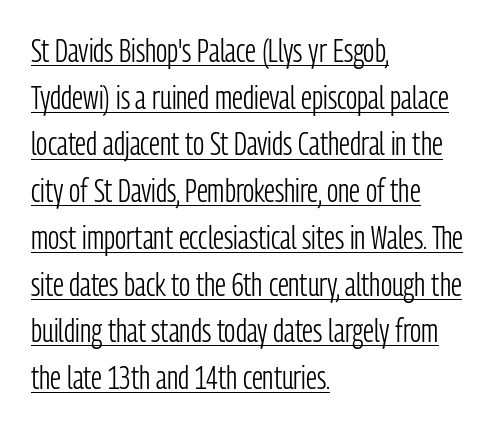
Serif or sans? Sans — the stroke terminals are bare. Is there any slant? The stems are plumb. The face used here is rendered with its standard letterfit. Leftover space on each line is placed entirely after the last word. This rendering features underlined lettering. The passage shown is not bold in any degree.
